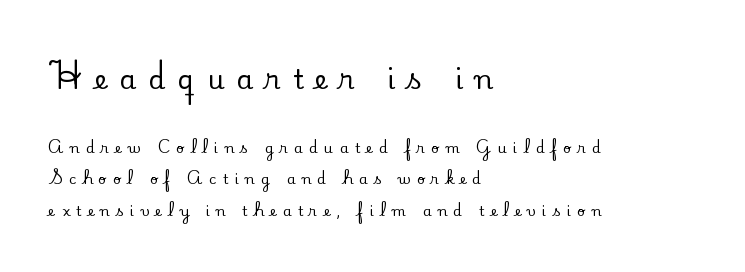
{"italic": "no", "underline": "no", "align": "left", "line_spacing": "loose", "line_spacing_ratio": 2.26, "letter_spacing": "wide", "letter_spacing_em": 0.45, "larger_block": "first", "size_ratio": 1.93, "glyph_px": 27}
